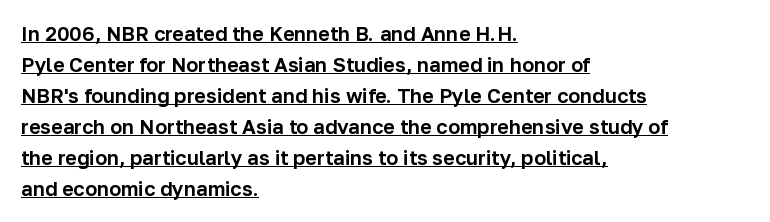
{"italic": "no", "underline": "yes", "align": "left", "line_spacing": "normal", "line_spacing_ratio": 1.55, "letter_spacing": "normal", "letter_spacing_em": 0.0, "glyph_px": 20}
